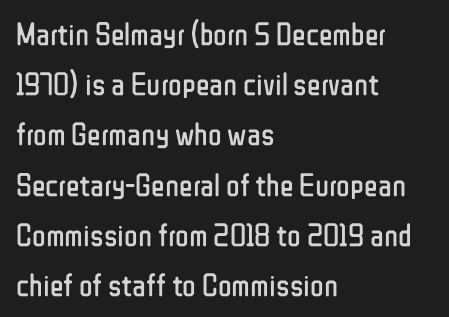
Q: Is the text bold? A: No.
Q: Is the text italic (slanted)? A: No, it is upright.
Q: Is the typeface a serif or a sans-serif typeface? A: Sans-serif.
Q: Is the text underlined? A: No.
Q: How is the paragraph aligned? A: Left-aligned.
Q: Is the spacing between letters normal or unusually wide? A: Normal.
Q: Is the spacing between lines tight, normal or loose? A: Normal.
Q: Width (condensed, normal, or wide)? A: Condensed.
Q: Stroke contrast? A: Low.
Q: x-height? A: Medium.
Q: Monospaced? A: No.
